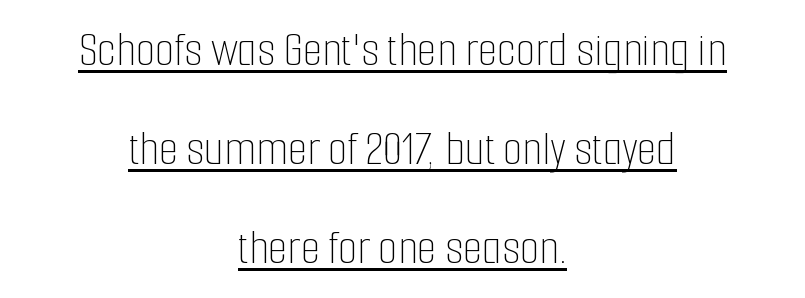
Q: Is the text bold? A: No.
Q: Is the text italic (slanted)? A: No, it is upright.
Q: Is the text underlined? A: Yes.
Q: How is the paragraph aligned? A: Centered.
Q: Is the spacing between letters normal or unusually wide? A: Normal.
Q: Is the spacing between lines tight, normal or loose? A: Loose.
Q: Width (condensed, normal, or wide)? A: Condensed.
Q: Stroke contrast? A: Low.
Q: x-height? A: Medium.
Q: Monospaced? A: No.
